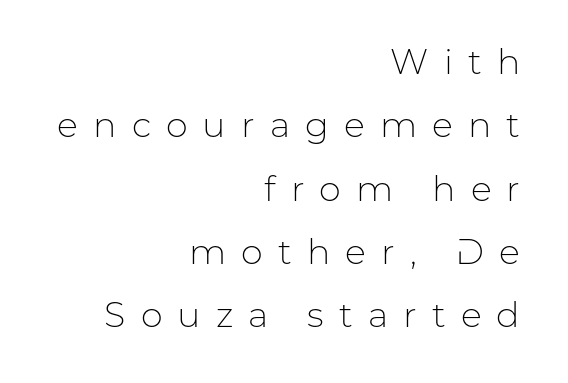
The image shows 35 px light sans-serif type, upright; set right-aligned, line spacing 1.81x, unusually wide letter spacing (+0.43 em), not underlined; low stroke contrast and a medium x-height.
